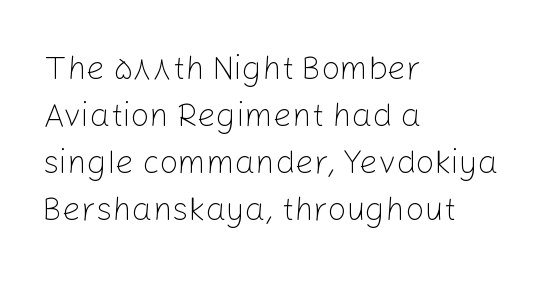
No extra ink here — the face is not bold. Font category for this specimen: sans-serif. Varying glyph widths throughout — classic text-font behaviour. The leading is moderate, giving the passage an even texture. Is the letter spacing exaggerated? No — it looks like the ordinary default.
